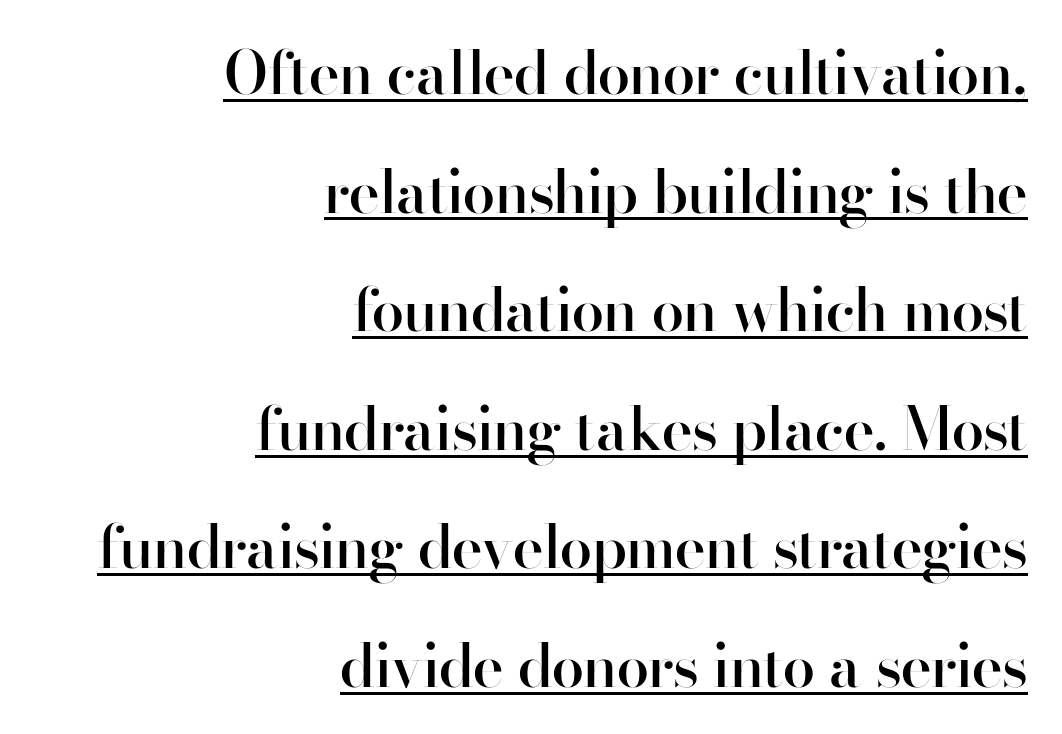
Q: Is the text bold? A: Semi-bold.
Q: Is the text italic (slanted)? A: No, it is upright.
Q: Is the typeface a serif or a sans-serif typeface? A: Sans-serif.
Q: Is the text underlined? A: Yes.
Q: How is the paragraph aligned? A: Right-aligned.
Q: Is the spacing between letters normal or unusually wide? A: Normal.
Q: Is the spacing between lines tight, normal or loose? A: Loose.
Q: Width (condensed, normal, or wide)? A: Normal.
Q: Stroke contrast? A: High.
Q: x-height? A: Small.
Q: Monospaced? A: No.
